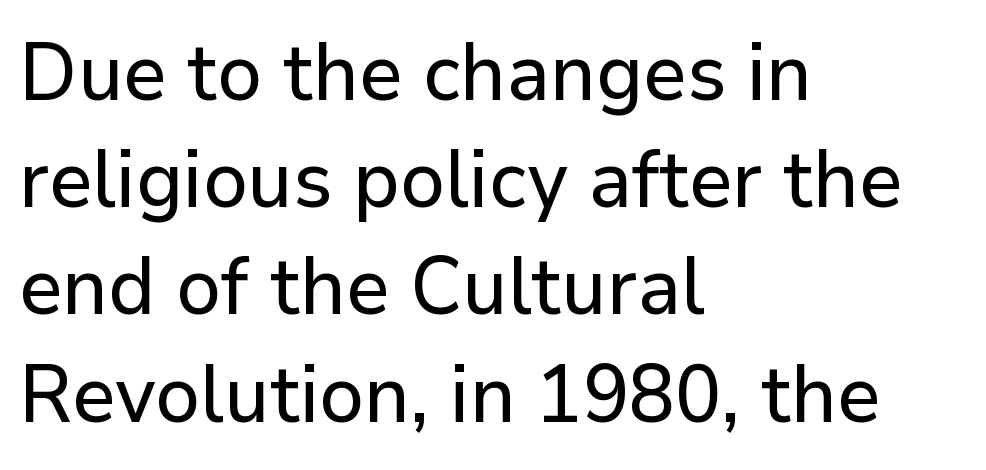
{"serif": "no", "italic": "no", "width": "normal", "stroke_contrast": "low", "x_height": "medium", "monospaced": "no", "underline": "no", "align": "left", "line_spacing": "normal", "line_spacing_ratio": 1.34, "letter_spacing": "normal", "letter_spacing_em": 0.0, "glyph_px": 80}
